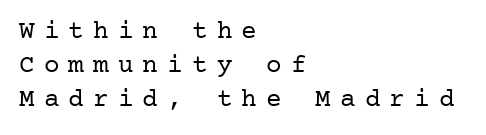
The image shows 26 px text type, upright; set left-aligned, normal line spacing (1.31x), unusually wide letter spacing (+0.35 em), not underlined.
